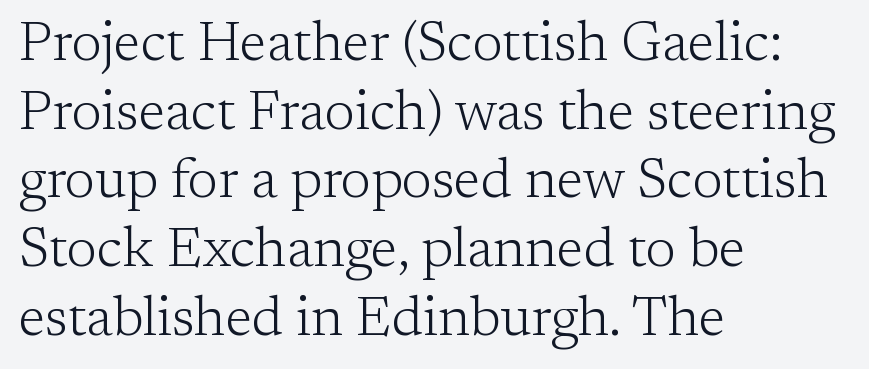
{"serif": "yes", "italic": "no", "bold": "no", "weight": "light", "width": "normal", "stroke_contrast": "low", "x_height": "medium", "monospaced": "no", "underline": "no", "align": "left", "line_spacing": "normal", "line_spacing_ratio": 1.25, "letter_spacing": "normal", "letter_spacing_em": 0.0, "glyph_px": 55}
